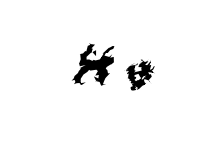
{"serif": "no", "bold": "yes", "weight": "bold", "width": "normal", "stroke_contrast": "medium", "x_height": "medium", "monospaced": "no", "underline": "no", "letter_spacing": "wide", "letter_spacing_em": 0.31, "glyph_px": 48}
